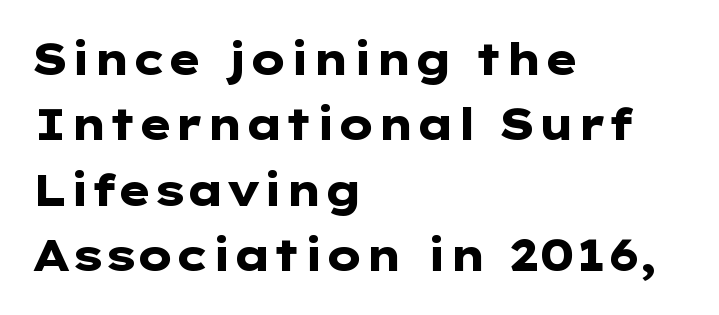
Successive baselines arrive at the customary interval. A dark, heavy texture on the line: the type is bold. Check under the words: just untouched page. Typographically, this falls in the sans-serif category.
